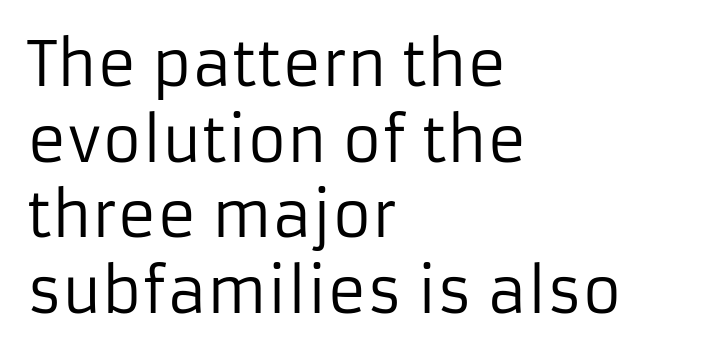
{"serif": "no", "italic": "no", "bold": "no", "weight": "regular", "width": "normal", "stroke_contrast": "low", "x_height": "medium", "monospaced": "no", "underline": "no", "align": "left", "line_spacing": "normal", "line_spacing_ratio": 1.26, "letter_spacing": "normal", "letter_spacing_em": 0.0, "glyph_px": 60}
